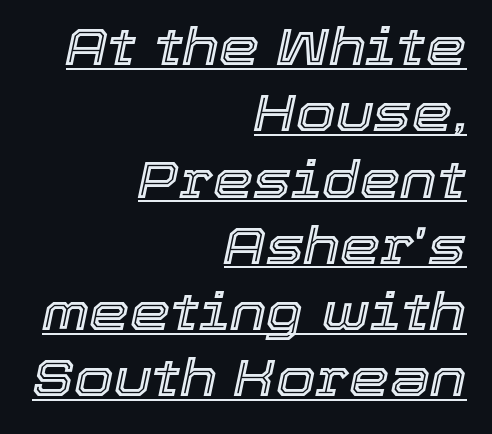
You can tell it's italic because the verticals aren't actually vertical. Decoration check: the copy is underlined. One-word summary of the alignment: right. Between one letter and the next there's only the usual sliver of space. Rows of type keep a routine distance in the vertical direction.
